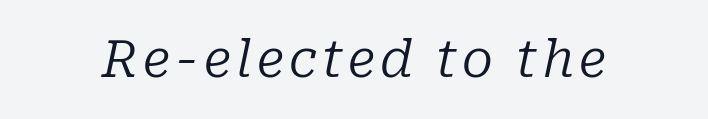
Q: Is the text bold? A: No.
Q: Is the text italic (slanted)? A: Yes, it leans right by about 10 degrees.
Q: Is the typeface a serif or a sans-serif typeface? A: Serif.
Q: Is the text underlined? A: No.
Q: Width (condensed, normal, or wide)? A: Normal.
Q: Stroke contrast? A: Low.
Q: x-height? A: Medium.
Q: Monospaced? A: No.
